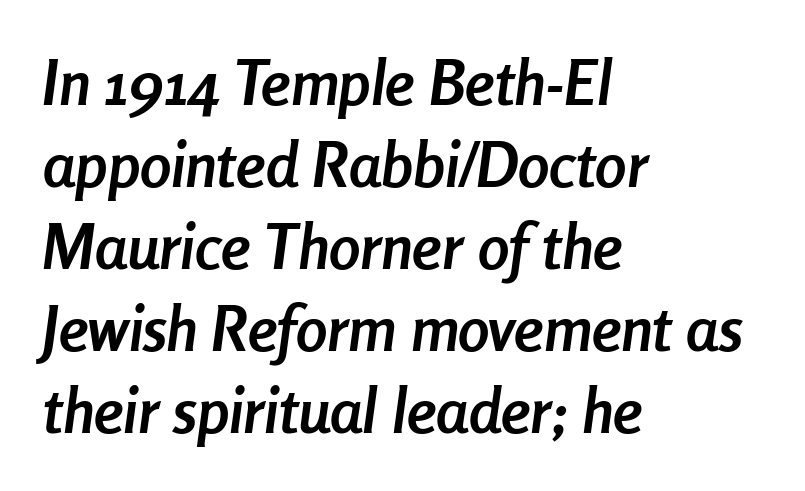
Q: Is the text bold? A: Yes.
Q: Is the text italic (slanted)? A: Yes, it leans right by about 8 degrees.
Q: Is the text underlined? A: No.
Q: How is the paragraph aligned? A: Left-aligned.
Q: Is the spacing between letters normal or unusually wide? A: Normal.
Q: Is the spacing between lines tight, normal or loose? A: Normal.
Q: Width (condensed, normal, or wide)? A: Condensed.
Q: Stroke contrast? A: Low.
Q: x-height? A: Medium.
Q: Monospaced? A: No.
